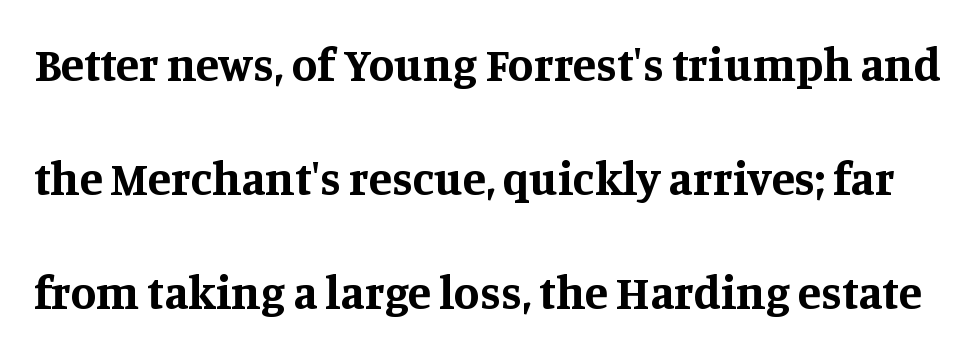
The image shows 47 px bold serif type, upright; set loose line spacing (2.43x), normal letter spacing, not underlined; medium stroke contrast and a large x-height.
